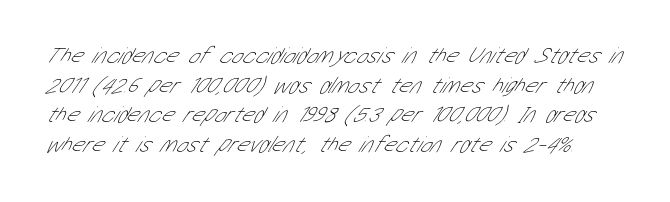
The image shows 23 px text type; set normal line spacing (1.29x), normal letter spacing, not underlined.
